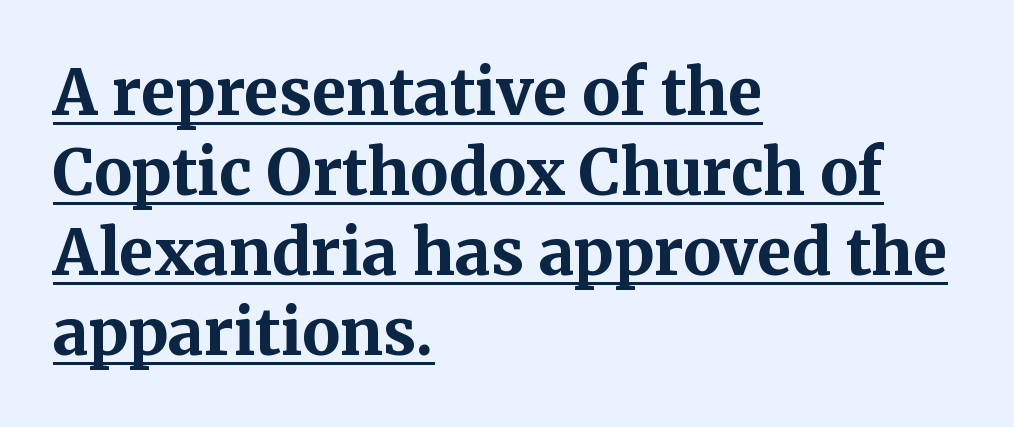
The image shows 63 px bold serif type, upright; set left-aligned, normal line spacing (1.27x), normal letter spacing, underlined; medium stroke contrast and a medium x-height.
